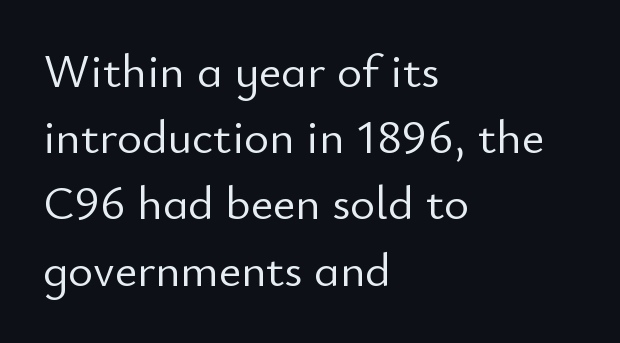
Q: Is the text bold? A: No.
Q: Is the text italic (slanted)? A: No, it is upright.
Q: Is the typeface a serif or a sans-serif typeface? A: Sans-serif.
Q: Is the text underlined? A: No.
Q: How is the paragraph aligned? A: Left-aligned.
Q: Is the spacing between letters normal or unusually wide? A: Normal.
Q: Is the spacing between lines tight, normal or loose? A: Normal.
Q: Width (condensed, normal, or wide)? A: Normal.
Q: Stroke contrast? A: Low.
Q: x-height? A: Small.
Q: Monospaced? A: No.
